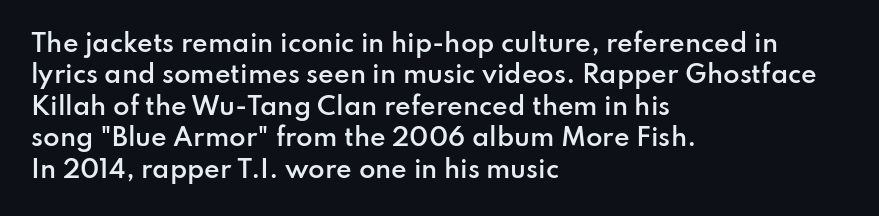
The image shows 24 px text type, upright; set left-aligned, normal line spacing (1.31x), normal letter spacing, not underlined.
